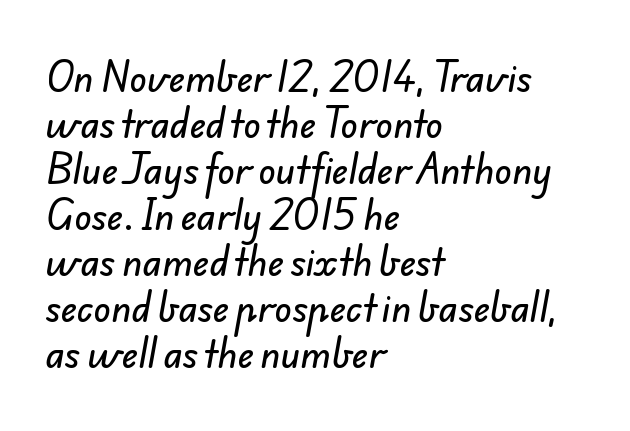
These lines are rendered in a variable-pitch font. The block of text has a typical density, with ordinary space between rows. The rag falls on the right side of this text block. The passage shown is not underscored anywhere.
